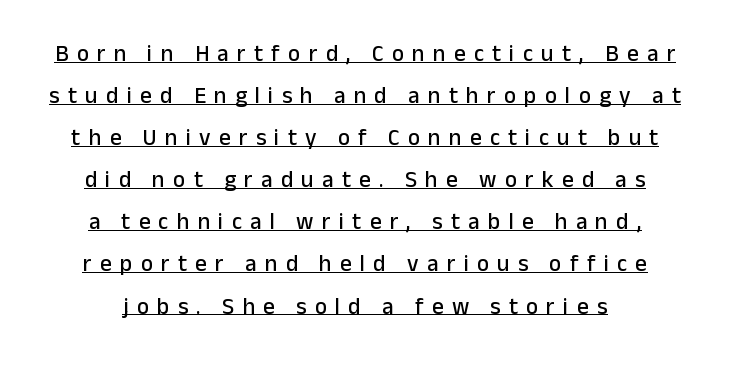
The image shows 23 px text type, upright; set centered, line spacing 1.83x, unusually wide letter spacing (+0.36 em), underlined.
